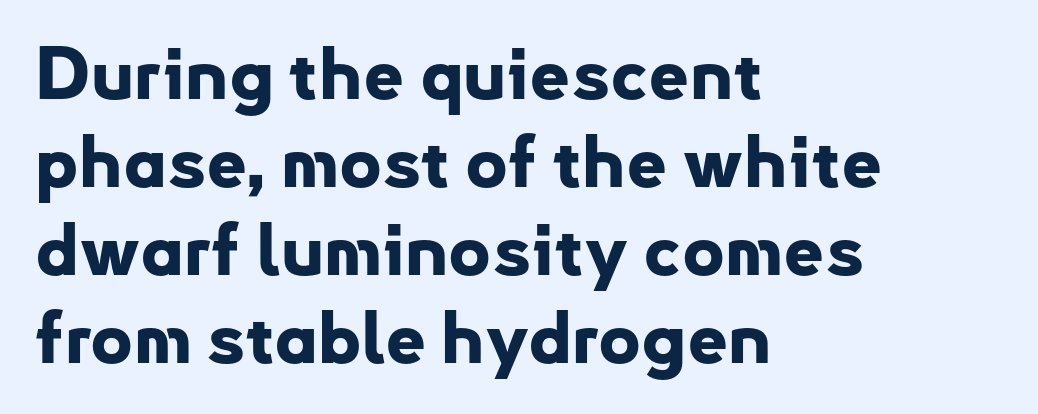
{"serif": "no", "italic": "no", "bold": "yes", "weight": "bold", "width": "normal", "stroke_contrast": "low", "x_height": "small", "monospaced": "no", "underline": "no", "align": "left", "line_spacing_ratio": 1.22, "letter_spacing": "normal", "letter_spacing_em": 0.0, "glyph_px": 72}
